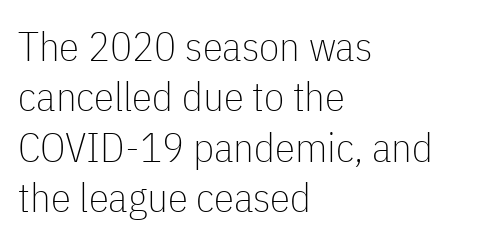
Each stroke keeps to a modest, everyday thickness or less. Designer's note — italics off, roman on. Examine the stroke ends and you'll find no serifs. Words appear dense and cohesive because spacing is normal. Quick note: underline off. The rendering uses natural spacing where letterforms have individual widths.
